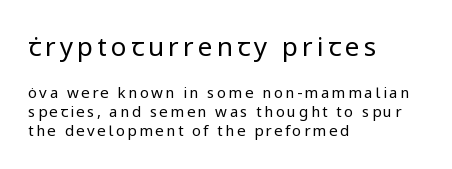
{"italic": "no", "bold": "no", "underline": "no", "align": "left", "line_spacing": "normal", "line_spacing_ratio": 1.25, "larger_block": "first", "size_ratio": 1.73, "glyph_px": 26}
